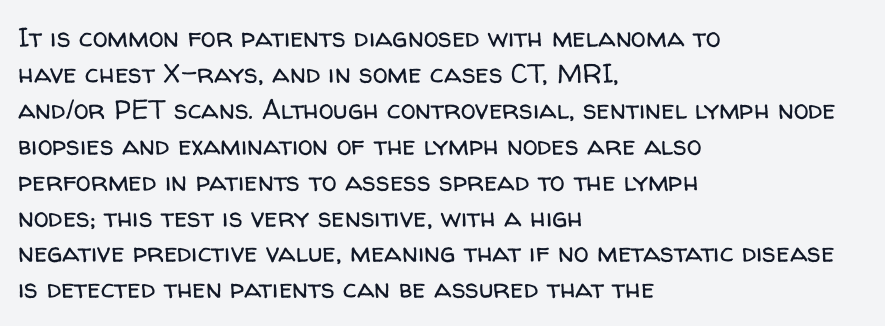
A clean baseline with only descenders dipping below it. The letters stand upright; this is a roman face. The letterforms sit shoulder to shoulder at normal distance. The compositor pushed each line to the left boundary.
